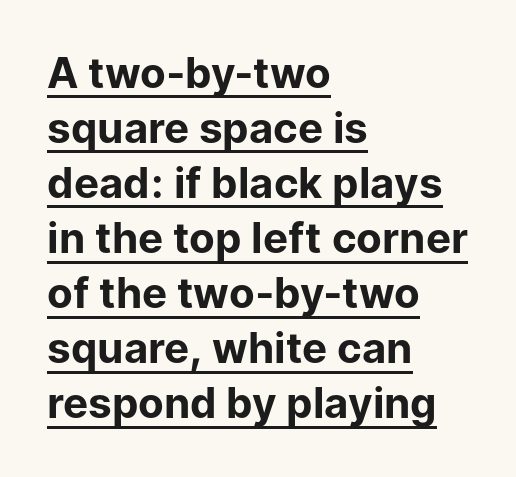
{"serif": "no", "italic": "no", "bold": "yes", "weight": "bold", "width": "normal", "stroke_contrast": "low", "x_height": "medium", "monospaced": "no", "underline": "yes", "align": "left", "line_spacing": "normal", "line_spacing_ratio": 1.31, "letter_spacing": "normal", "letter_spacing_em": 0.0, "glyph_px": 42}
